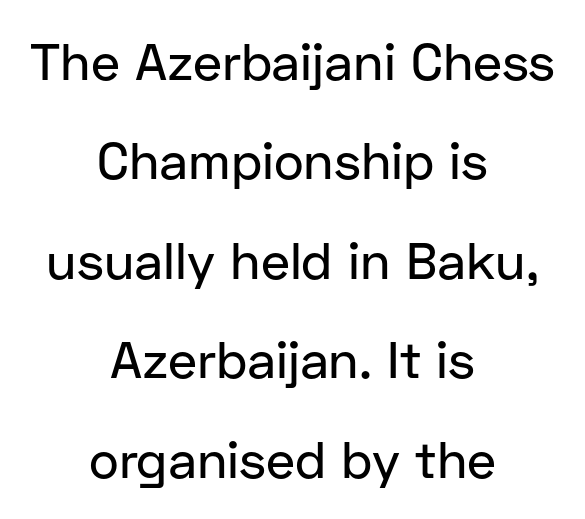
{"serif": "no", "italic": "no", "width": "normal", "stroke_contrast": "low", "x_height": "medium", "monospaced": "no", "underline": "no", "align": "center", "line_spacing": "loose", "line_spacing_ratio": 1.95, "letter_spacing": "normal", "letter_spacing_em": 0.0, "glyph_px": 51}
